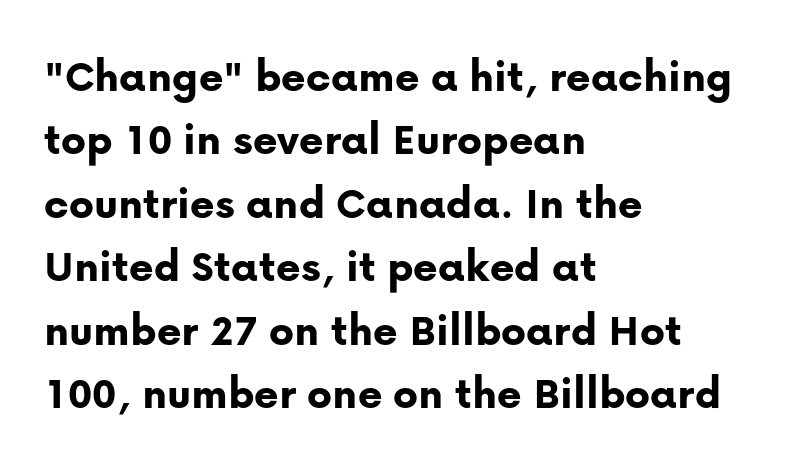
The image shows 47 px bold sans-serif type, upright; set left-aligned, normal line spacing (1.35x), normal letter spacing, not underlined; low stroke contrast and a medium x-height.
